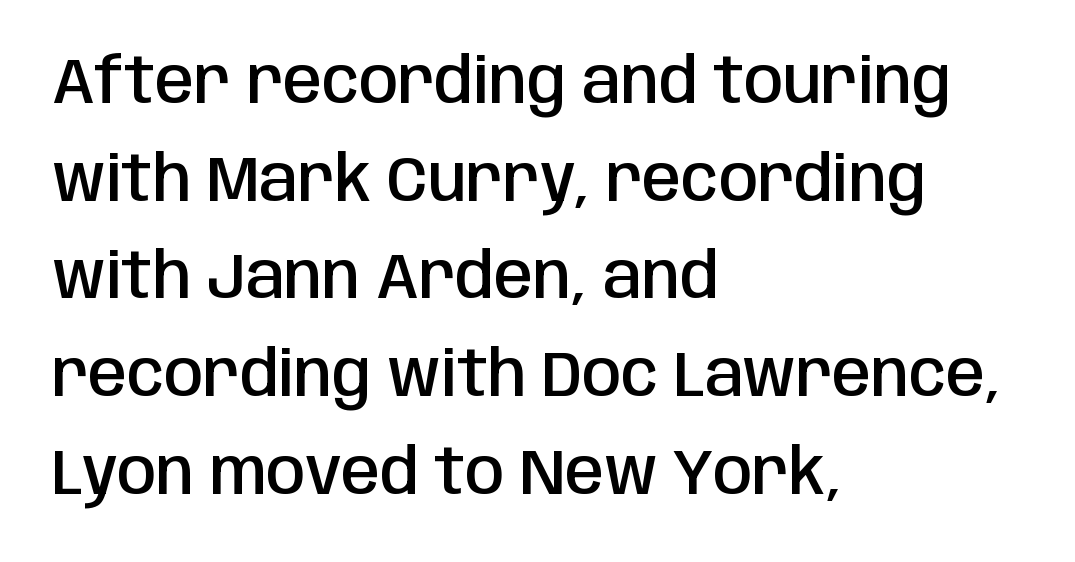
Q: Is the text bold? A: Semi-bold.
Q: Is the text italic (slanted)? A: No, it is upright.
Q: Is the typeface a serif or a sans-serif typeface? A: Sans-serif.
Q: Is the text underlined? A: No.
Q: How is the paragraph aligned? A: Left-aligned.
Q: Is the spacing between letters normal or unusually wide? A: Normal.
Q: Is the spacing between lines tight, normal or loose? A: Normal.
Q: Width (condensed, normal, or wide)? A: Condensed.
Q: Stroke contrast? A: Low.
Q: x-height? A: Large.
Q: Monospaced? A: No.
